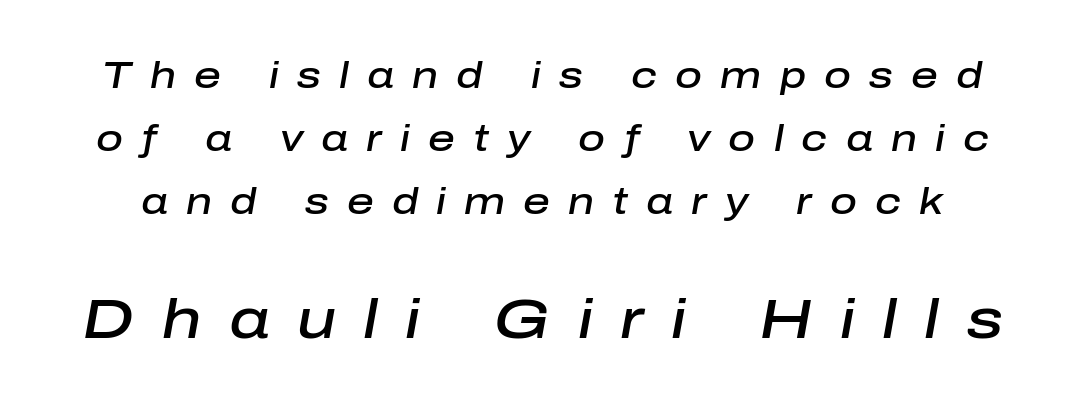
Q: Is the text bold? A: Semi-bold.
Q: Is the text italic (slanted)? A: Yes, it leans right by about 10 degrees.
Q: Is the text underlined? A: No.
Q: Is the spacing between letters normal or unusually wide? A: Unusually wide.
Q: Is the spacing between lines tight, normal or loose? A: Normal.
Q: Which block of text is set in a larger size, the first (top) or the second (bottom)? A: The second (bottom) one.
Q: Width (condensed, normal, or wide)? A: Normal.
Q: Stroke contrast? A: Low.
Q: x-height? A: Medium.
Q: Monospaced? A: No.
